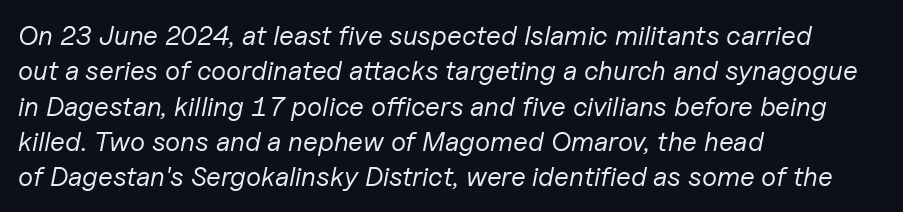
{"italic": "yes", "lean": "right", "slant_degrees": 11, "bold": "no", "underline": "no", "align": "left", "line_spacing": "normal", "line_spacing_ratio": 1.31, "letter_spacing": "normal", "letter_spacing_em": 0.0, "glyph_px": 27}
